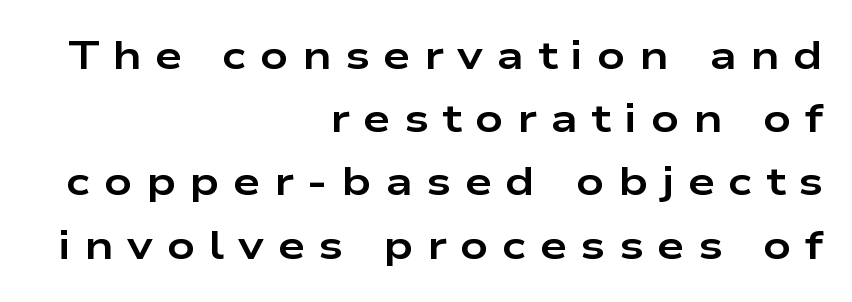
The image shows 39 px bold, wide sans-serif type, upright; set right-aligned, normal line spacing (1.62x), unusually wide letter spacing (+0.35 em), not underlined; low stroke contrast and a medium x-height.
